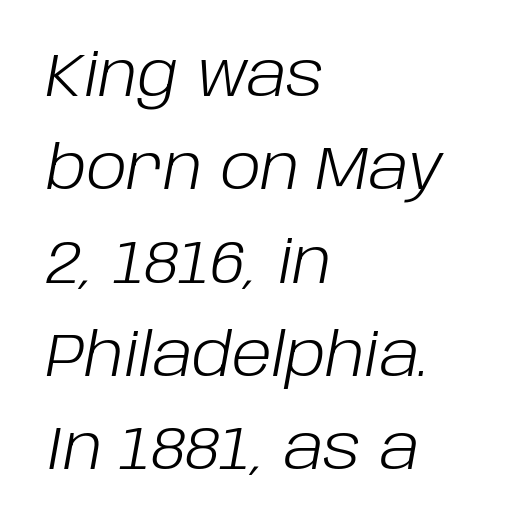
{"italic": "yes", "lean": "right", "slant_degrees": 10, "bold": "no", "weight": "light", "width": "normal", "stroke_contrast": "low", "x_height": "large", "monospaced": "no", "underline": "no", "align": "left", "line_spacing": "normal", "line_spacing_ratio": 1.53, "letter_spacing": "normal", "letter_spacing_em": 0.0, "glyph_px": 61}
